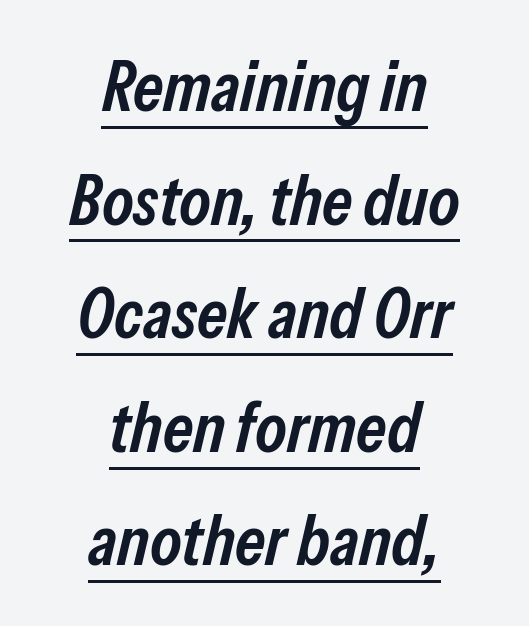
The image shows 71 px semibold, condensed type, italic (leaning right); set centered, normal line spacing (1.6x), normal letter spacing, underlined; low stroke contrast and a medium x-height.
